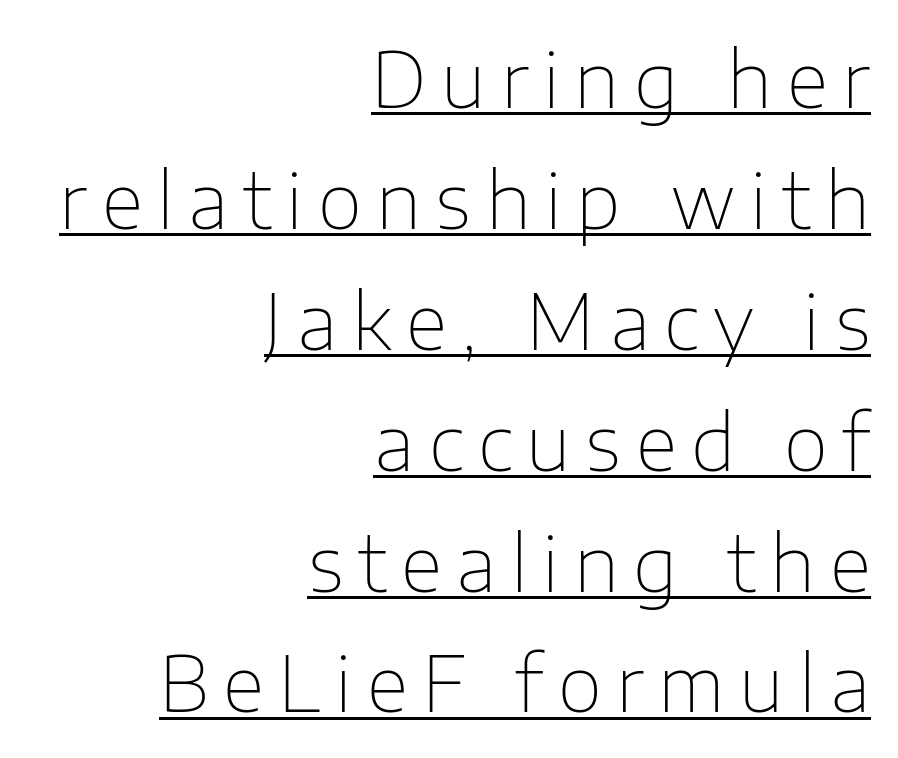
The image shows 77 px thin sans-serif type, upright; set right-aligned, normal line spacing (1.57x), underlined; low stroke contrast and a medium x-height.
